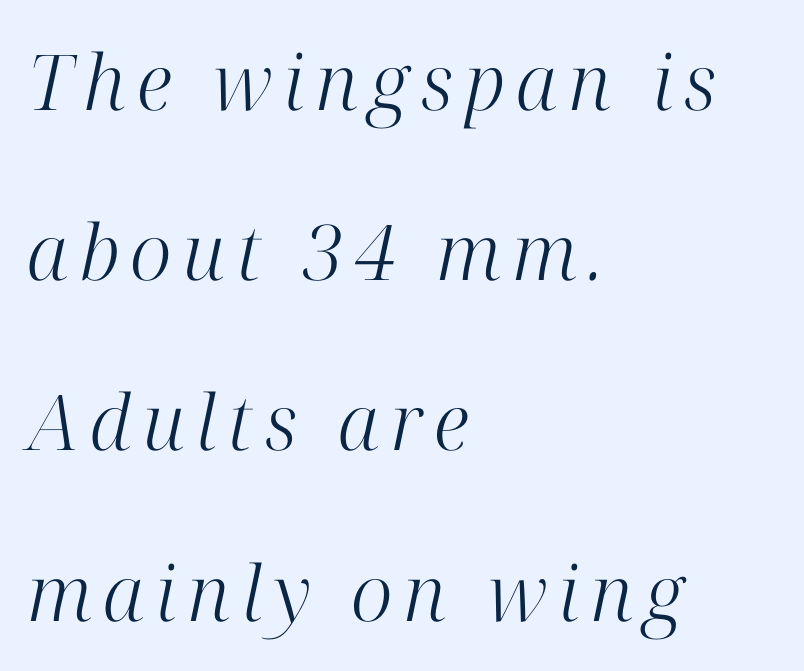
The image shows 77 px light serif type, italic (leaning right); set left-aligned, loose line spacing (2.21x), not underlined; high stroke contrast and a medium x-height.
